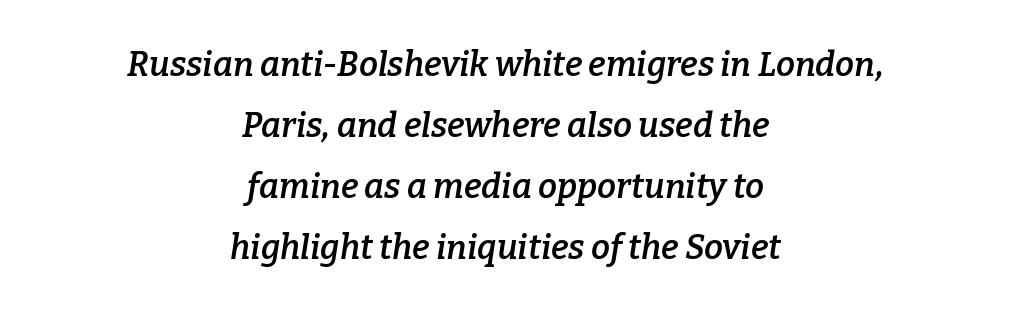
{"serif": "yes", "italic": "yes", "lean": "right", "slant_degrees": 9, "bold": "semi", "weight": "semibold", "width": "normal", "stroke_contrast": "low", "x_height": "medium", "monospaced": "no", "underline": "no", "align": "center", "line_spacing_ratio": 1.79, "letter_spacing": "normal", "letter_spacing_em": 0.0, "glyph_px": 34}
